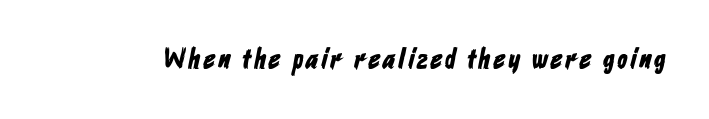
{"serif": "no", "width": "condensed", "stroke_contrast": "low", "x_height": "medium", "monospaced": "no", "underline": "no", "glyph_px": 29}
